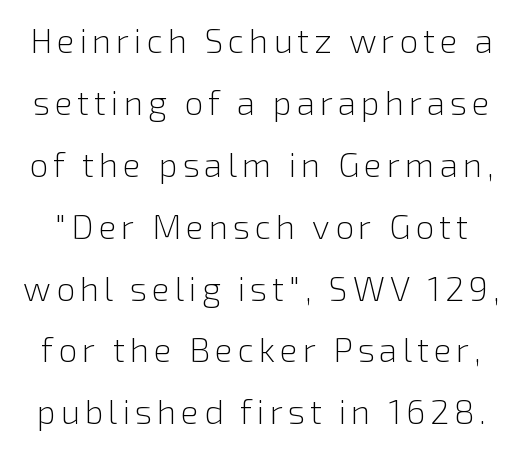
The image shows 34 px light sans-serif type, upright; set line spacing 1.82x, not underlined; a medium x-height.
